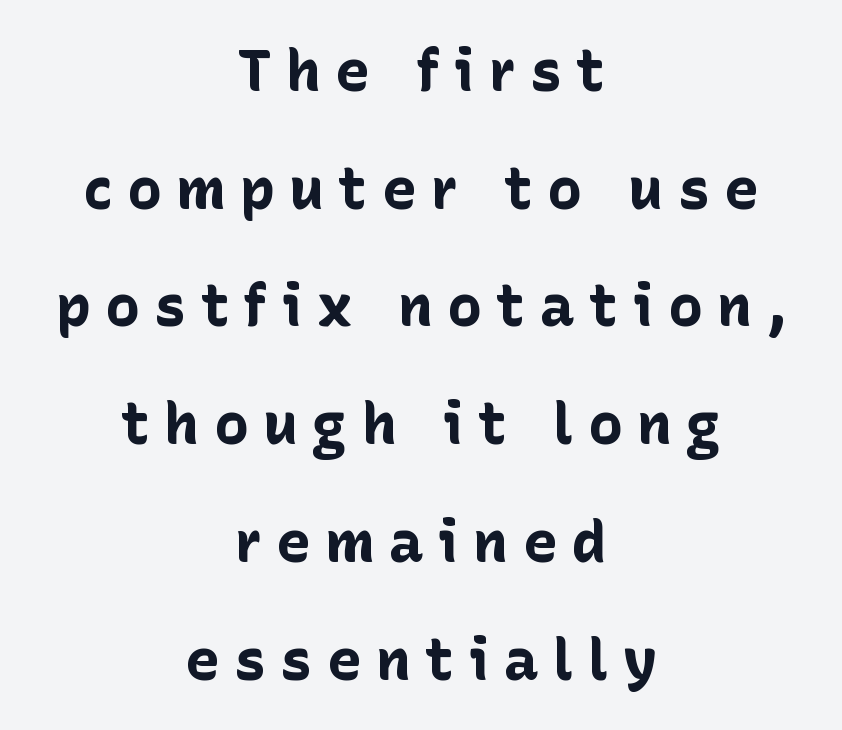
Q: Is the text bold? A: Yes.
Q: Is the text italic (slanted)? A: No, it is upright.
Q: Is the typeface a serif or a sans-serif typeface? A: Sans-serif.
Q: Is the text underlined? A: No.
Q: How is the paragraph aligned? A: Centered.
Q: Is the spacing between letters normal or unusually wide? A: Unusually wide.
Q: Is the spacing between lines tight, normal or loose? A: Loose.
Q: Width (condensed, normal, or wide)? A: Normal.
Q: Stroke contrast? A: Low.
Q: x-height? A: Medium.
Q: Monospaced? A: No.
